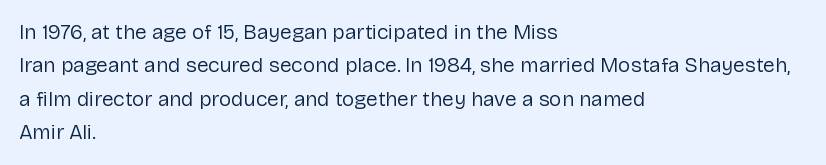
How would I describe the line gaps? Plain and ordinary. Weight: in the light-to-regular range. The type is set solid horizontally, with unmodified tracking. The lines are quadded left.
